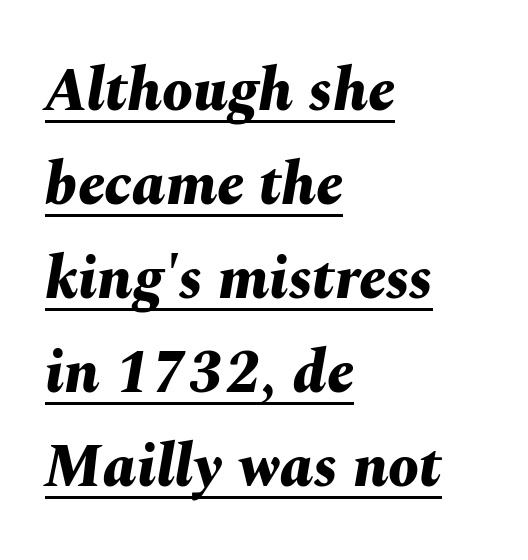
{"italic": "yes", "lean": "right", "slant_degrees": 10, "bold": "yes", "weight": "bold", "width": "normal", "stroke_contrast": "medium", "x_height": "medium", "monospaced": "no", "underline": "yes", "align": "left", "line_spacing": "normal", "line_spacing_ratio": 1.54, "letter_spacing": "normal", "letter_spacing_em": 0.0, "glyph_px": 61}
